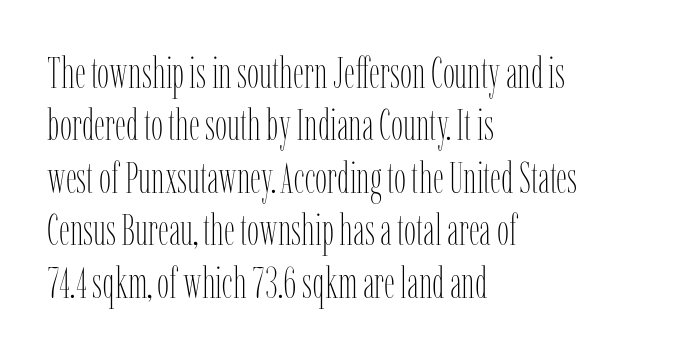
The image shows 43 px thin, condensed type, upright; set left-aligned, line spacing 1.22x, normal letter spacing, not underlined; low stroke contrast and a medium x-height.
